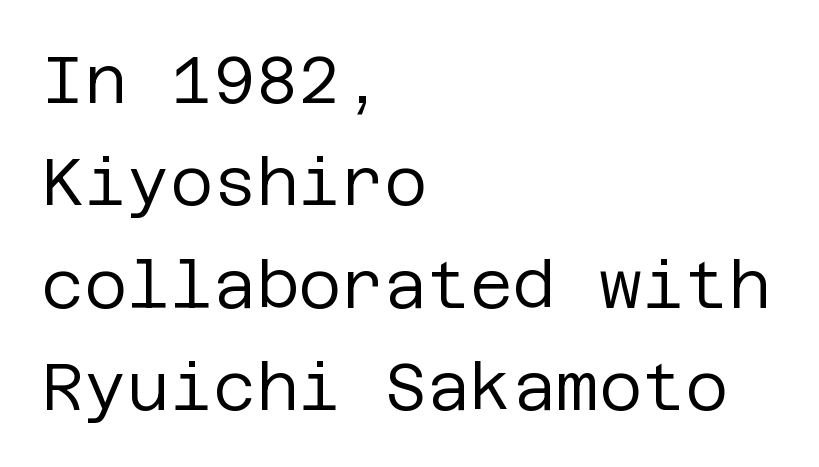
Q: Is the text bold? A: No.
Q: Is the text italic (slanted)? A: No, it is upright.
Q: Is the typeface a serif or a sans-serif typeface? A: Sans-serif.
Q: Is the text underlined? A: No.
Q: How is the paragraph aligned? A: Left-aligned.
Q: Is the spacing between letters normal or unusually wide? A: Normal.
Q: Is the spacing between lines tight, normal or loose? A: Normal.
Q: Width (condensed, normal, or wide)? A: Normal.
Q: Stroke contrast? A: Low.
Q: x-height? A: Large.
